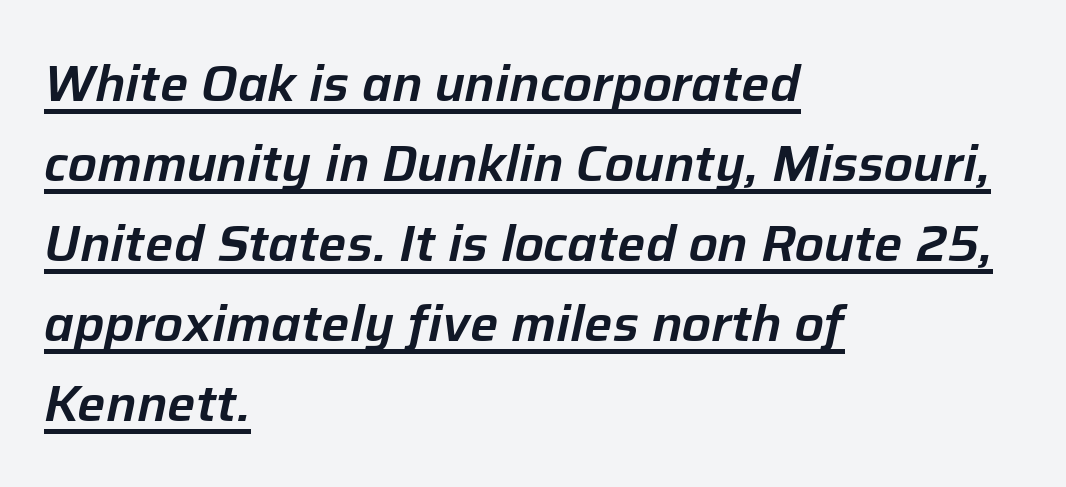
Horizontally, the lines are justified to the leading edge only. Is the type slanted? Yes — the strokes lean at a clear angle. A typographer would call this underscored text. The passage shown stacks its lines at a standard gap.
